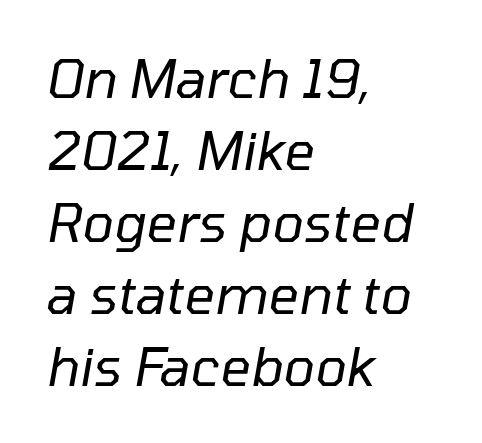
{"italic": "yes", "lean": "right", "slant_degrees": 10, "bold": "no", "weight": "regular", "width": "normal", "stroke_contrast": "low", "x_height": "medium", "monospaced": "no", "underline": "no", "align": "left", "line_spacing": "normal", "line_spacing_ratio": 1.36, "letter_spacing": "normal", "letter_spacing_em": 0.0, "glyph_px": 53}
